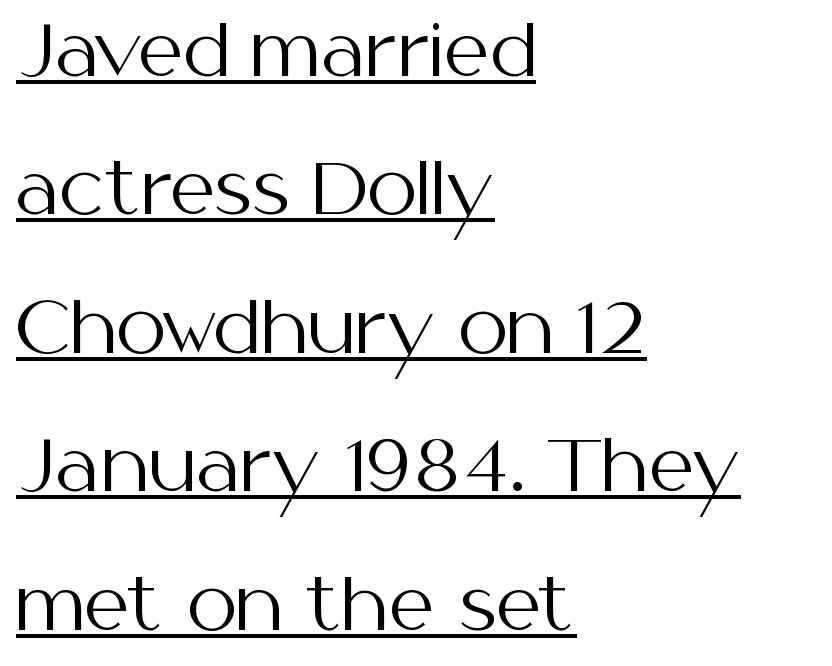
If you measured baseline to baseline, you'd find a long distance. A student would call this left alignment; a typographer would say flush left, rag right. Each letter's strokes conclude bluntly, with no projecting serifs. This rendering features underlined lettering.
